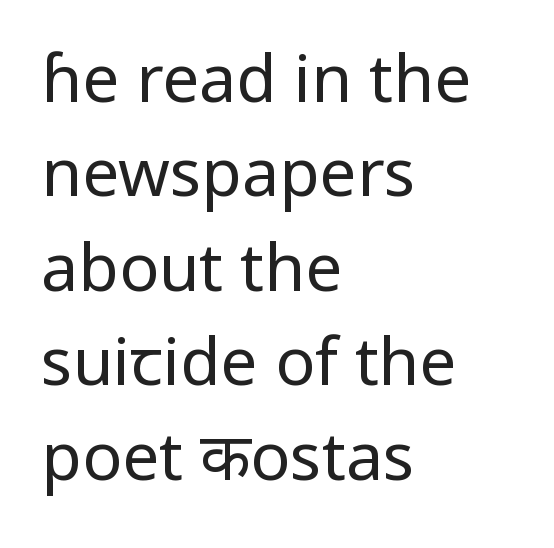
Q: Is the text bold? A: No.
Q: Is the text italic (slanted)? A: No, it is upright.
Q: Is the typeface a serif or a sans-serif typeface? A: Sans-serif.
Q: Is the text underlined? A: No.
Q: How is the paragraph aligned? A: Left-aligned.
Q: Is the spacing between letters normal or unusually wide? A: Normal.
Q: Is the spacing between lines tight, normal or loose? A: Normal.
Q: Width (condensed, normal, or wide)? A: Normal.
Q: Stroke contrast? A: Low.
Q: x-height? A: Medium.
Q: Monospaced? A: No.
